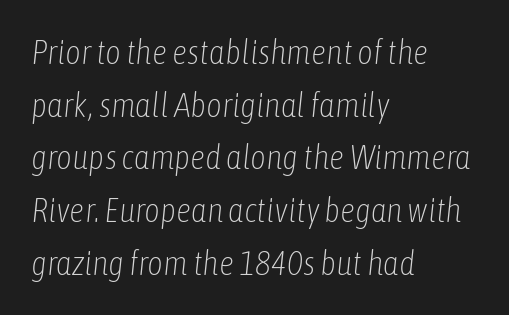
The image shows 34 px light, condensed type, italic (leaning right); set left-aligned, normal line spacing (1.55x), normal letter spacing, not underlined; low stroke contrast and a medium x-height.
